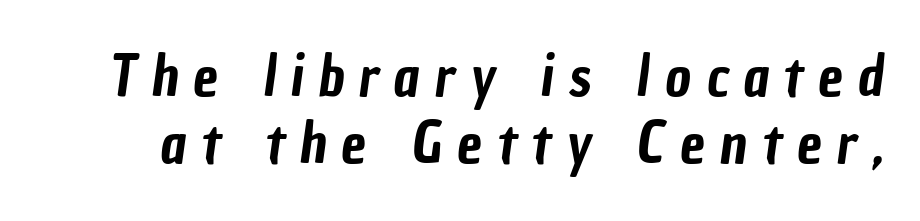
{"serif": "no", "width": "condensed", "stroke_contrast": "low", "x_height": "medium", "monospaced": "no", "underline": "no", "line_spacing_ratio": 1.2, "letter_spacing": "wide", "letter_spacing_em": 0.27, "glyph_px": 56}
